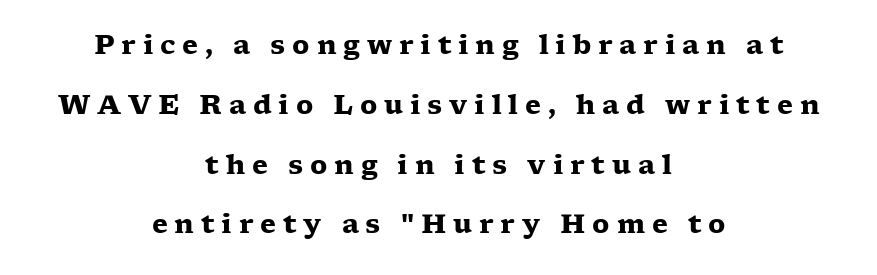
The image shows 26 px bold type, upright; set centered, loose line spacing (2.3x), unusually wide letter spacing (+0.26 em), not underlined.
